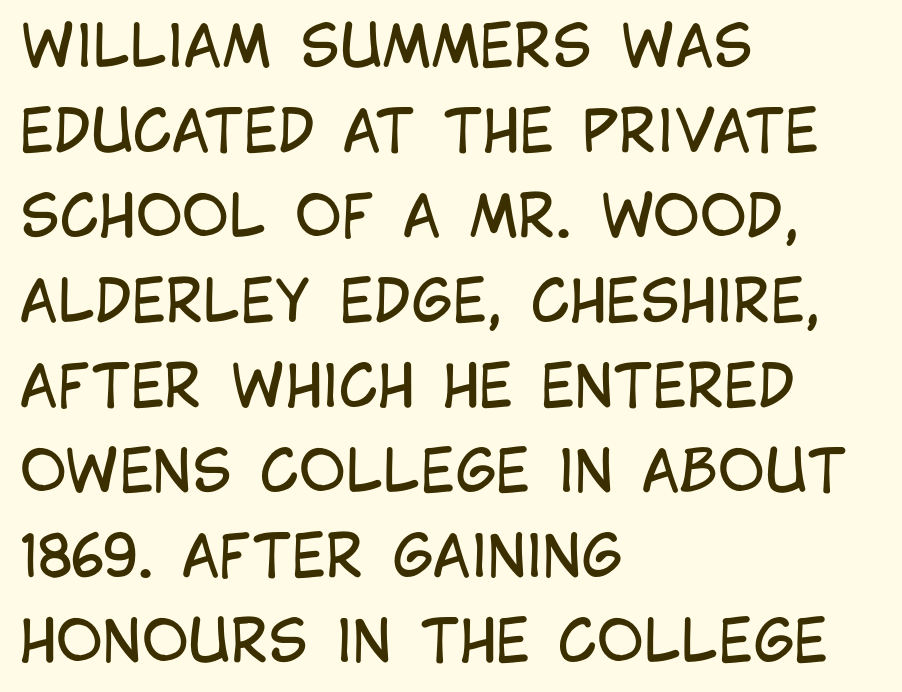
Character widths vary here, with narrow letters taking less room than wide ones. The ragged edge is on the right, which tells us the setting is flush left. This sample uses an upright cut, with every glyph sitting square on the baseline. The type is set solid horizontally, with unmodified tracking. Type without underlining. Serif or sans? Sans — the stroke terminals are bare.
